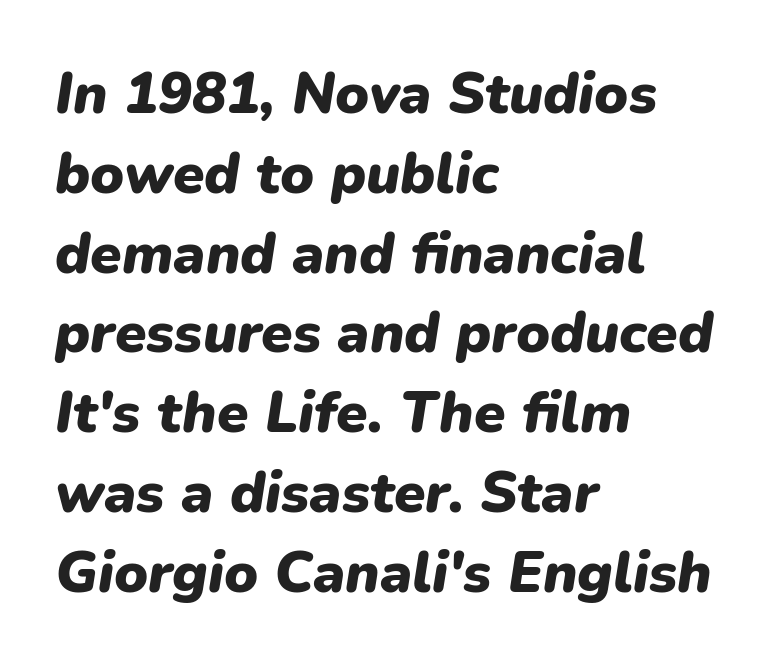
{"italic": "yes", "lean": "right", "slant_degrees": 9, "bold": "yes", "weight": "heavy", "width": "normal", "stroke_contrast": "low", "x_height": "medium", "monospaced": "no", "underline": "no", "align": "left", "line_spacing": "normal", "line_spacing_ratio": 1.4, "letter_spacing": "normal", "letter_spacing_em": 0.0, "glyph_px": 57}
